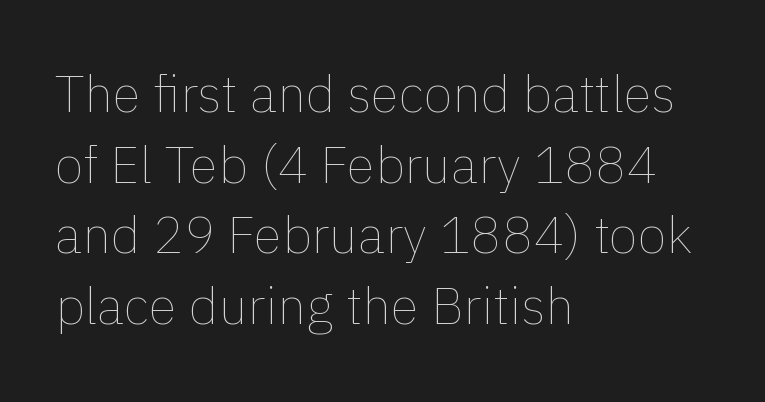
{"italic": "no", "bold": "no", "weight": "thin", "width": "normal", "stroke_contrast": "low", "x_height": "medium", "monospaced": "no", "underline": "no", "align": "left", "line_spacing": "normal", "line_spacing_ratio": 1.36, "letter_spacing": "normal", "letter_spacing_em": 0.0, "glyph_px": 52}
